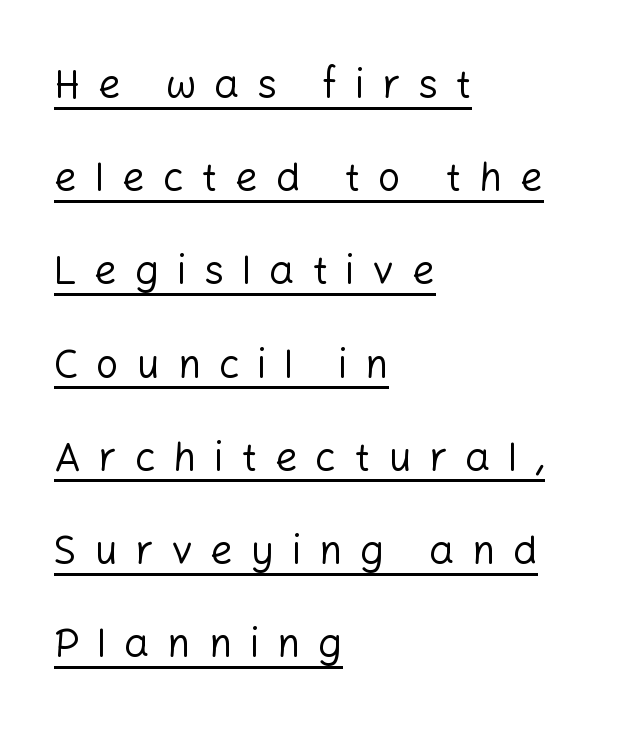
{"serif": "no", "italic": "no", "bold": "no", "weight": "regular", "width": "normal", "stroke_contrast": "low", "x_height": "medium", "monospaced": "no", "underline": "yes", "align": "left", "line_spacing": "loose", "line_spacing_ratio": 2.33, "letter_spacing": "wide", "letter_spacing_em": 0.44, "glyph_px": 40}
